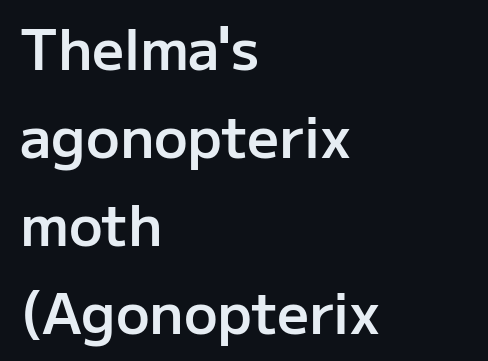
Q: Is the text bold? A: Semi-bold.
Q: Is the text italic (slanted)? A: No, it is upright.
Q: Is the typeface a serif or a sans-serif typeface? A: Sans-serif.
Q: Is the text underlined? A: No.
Q: How is the paragraph aligned? A: Left-aligned.
Q: Is the spacing between letters normal or unusually wide? A: Normal.
Q: Is the spacing between lines tight, normal or loose? A: Normal.
Q: Width (condensed, normal, or wide)? A: Normal.
Q: Stroke contrast? A: Low.
Q: x-height? A: Medium.
Q: Monospaced? A: No.
